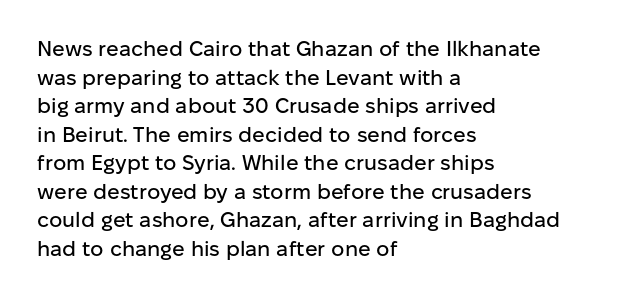
The rendering keeps characters at their native spacing. Does the lettering tilt? It doesn't — this is upright. Descender tails drop into unmarked territory. The lines sit at an ordinary, default distance from one another. One-word summary of the alignment: left.
